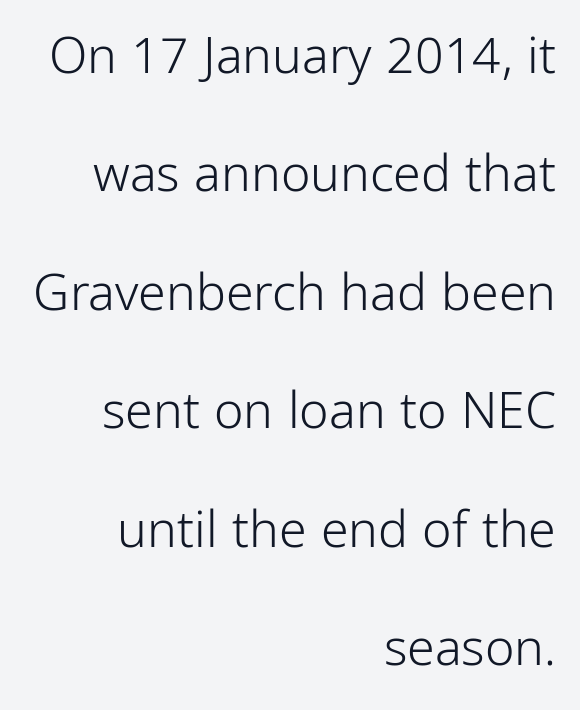
The image shows 50 px light, condensed sans-serif type, upright; set right-aligned, loose line spacing (2.37x), normal letter spacing, not underlined; low stroke contrast and a medium x-height.
